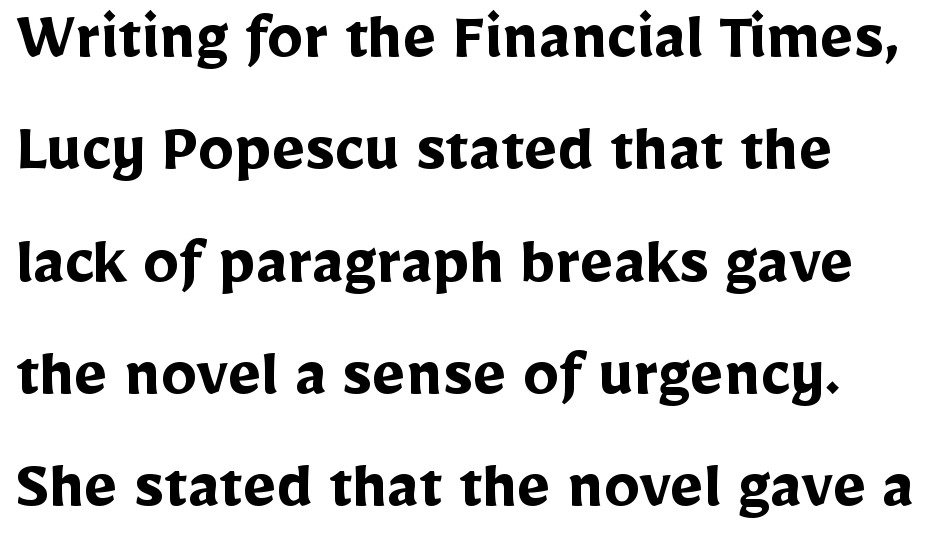
The image shows 72 px semibold sans-serif type, upright; set left-aligned, normal line spacing (1.56x), normal letter spacing, not underlined; low stroke contrast and a medium x-height.
